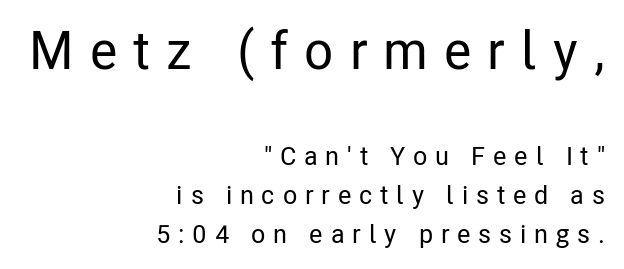
{"serif": "no", "italic": "no", "width": "condensed", "stroke_contrast": "low", "x_height": "medium", "monospaced": "no", "underline": "no", "align": "right", "line_spacing": "normal", "line_spacing_ratio": 1.49, "letter_spacing": "wide", "letter_spacing_em": 0.3, "larger_block": "first", "size_ratio": 2.04, "glyph_px": 53}
